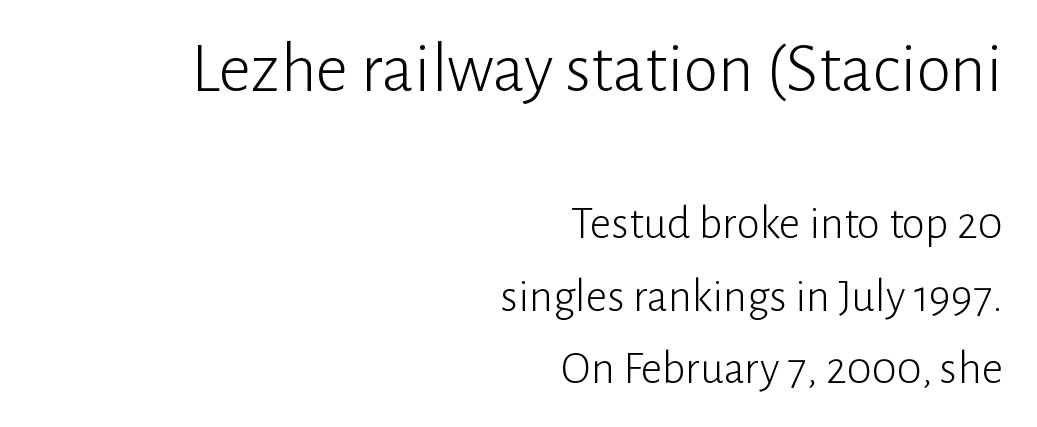
The letters in the upper block stand taller than those in the block below. The paragraph shown leans on its right margin. Counters stay open thanks to moderate or lighter strokes. Note the varied advance widths — an 'i' is clearly narrower than an 'm'.
